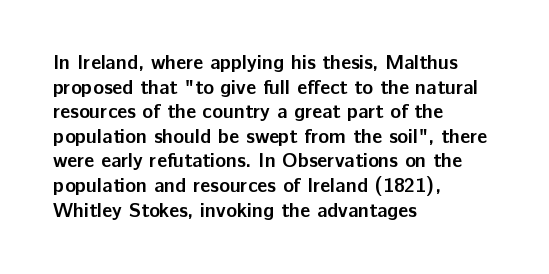
{"italic": "no", "bold": "yes", "underline": "no", "align": "left", "line_spacing_ratio": 1.23, "letter_spacing": "normal", "letter_spacing_em": 0.0, "glyph_px": 20}
